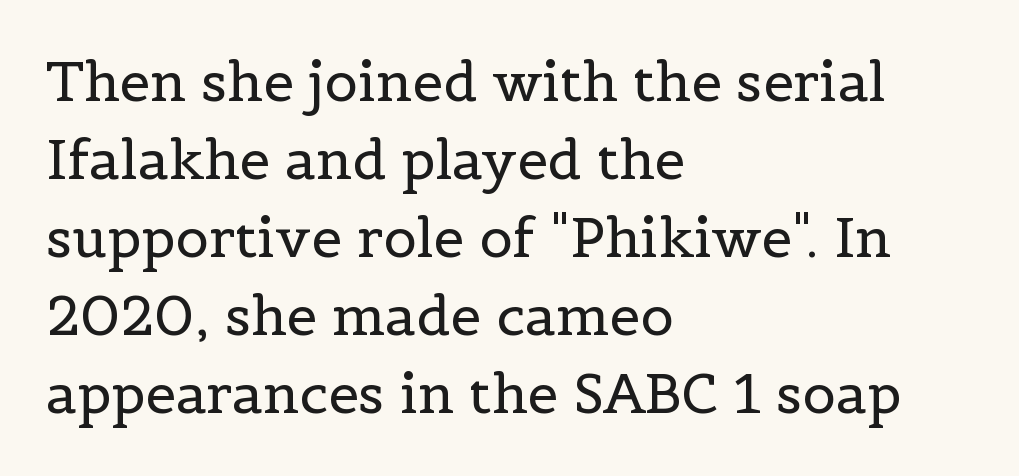
Caption: standard tracking, unaltered. This sample uses an upright cut, with every glyph sitting square on the baseline. The letters look calm and open, with moderate or lighter stems. Underlining? Definitely not there. Here the designer chose a conventional face with non-uniform glyph widths.
